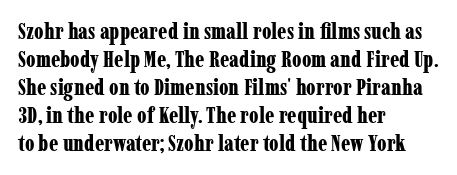
Q: Is the text bold? A: Yes.
Q: Is the text italic (slanted)? A: No, it is upright.
Q: Is the text underlined? A: No.
Q: How is the paragraph aligned? A: Left-aligned.
Q: Is the spacing between letters normal or unusually wide? A: Normal.
Q: Is the spacing between lines tight, normal or loose? A: Normal.
